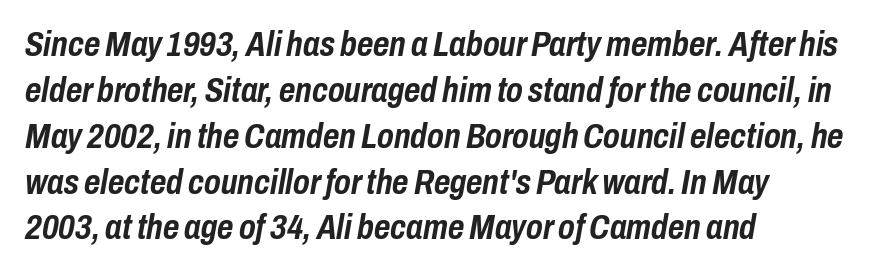
Does the copy run flush right? No — it runs flush left. Line spacing here is normal. Emphasis by weight is at full strength: bold. Each letter keeps its own natural width here, so spacing adapts to shape. Quick note: italic. A typesetter would call this zero additional tracking.
